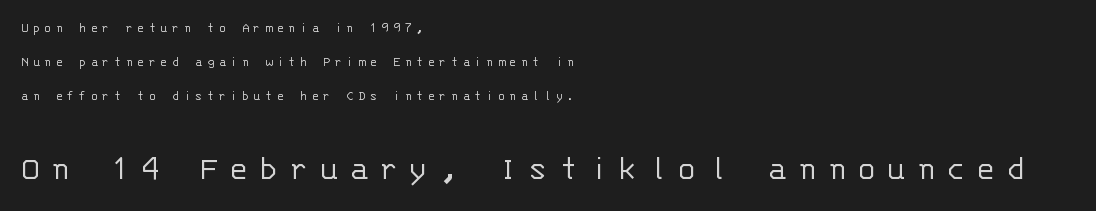
{"serif": "no", "italic": "no", "bold": "no", "weight": "light", "width": "normal", "stroke_contrast": "low", "x_height": "large", "monospaced": "yes", "underline": "no", "align": "left", "line_spacing": "loose", "line_spacing_ratio": 2.44, "letter_spacing": "wide", "letter_spacing_em": 0.29, "larger_block": "second", "size_ratio": 2.57, "glyph_px": 36}
